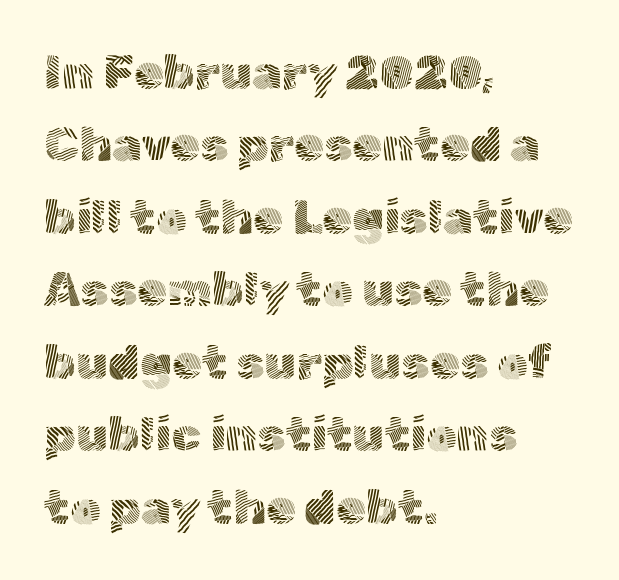
Each letter keeps its own natural width here, so spacing adapts to shape. Between one letter and the next there's only the usual sliver of space. These lines sit exactly where default settings would place them. Every character sits straight up, as roman type does.
